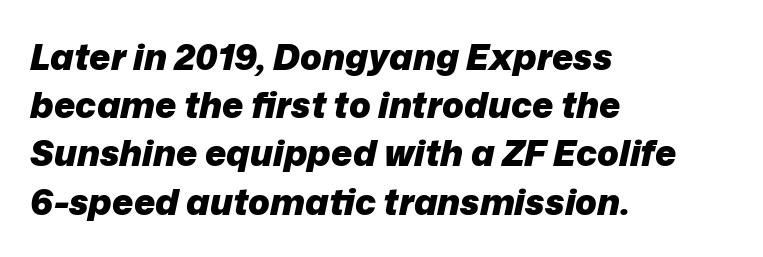
Q: Is the text bold? A: Yes.
Q: Is the text italic (slanted)? A: Yes, it leans right by about 12 degrees.
Q: Is the text underlined? A: No.
Q: How is the paragraph aligned? A: Left-aligned.
Q: Is the spacing between letters normal or unusually wide? A: Normal.
Q: Is the spacing between lines tight, normal or loose? A: Normal.
Q: Width (condensed, normal, or wide)? A: Normal.
Q: Stroke contrast? A: Low.
Q: x-height? A: Medium.
Q: Monospaced? A: No.
